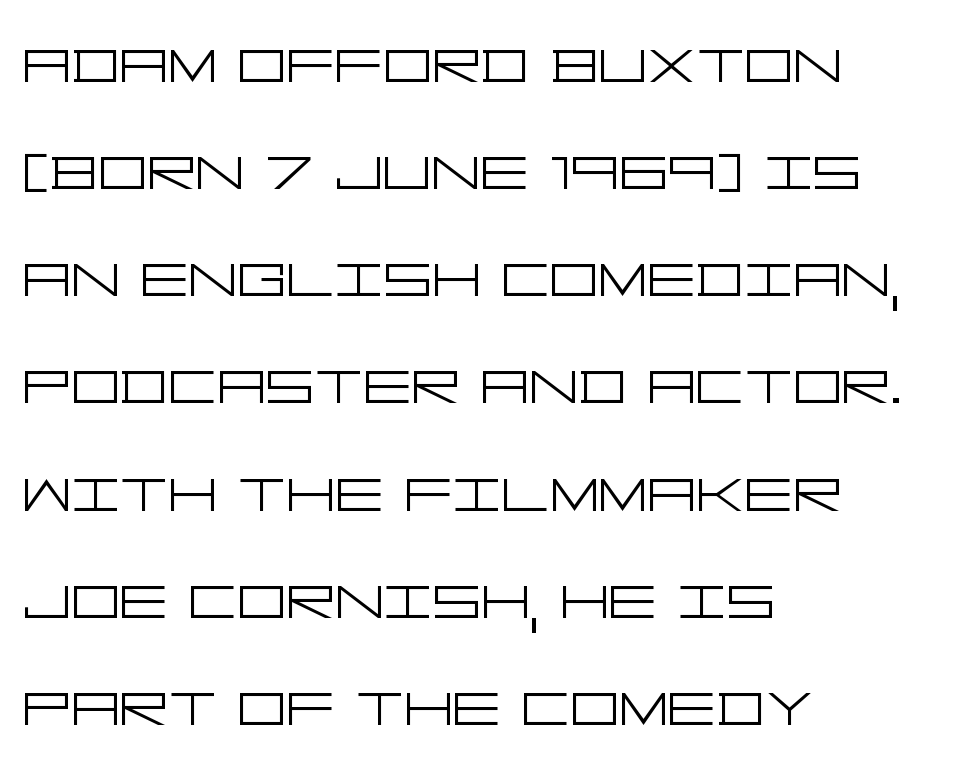
The image shows 76 px light, wide sans-serif type, upright; set left-aligned, normal line spacing (1.41x), normal letter spacing, not underlined; low stroke contrast and a large x-height.
